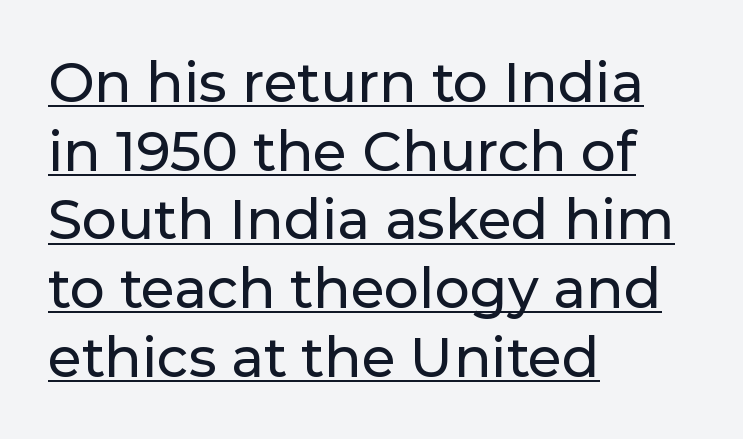
Like a heading marked for emphasis, these lines bear an underscore. Default kerning and tracking; the words read as compact shapes. The rendering shows plain stroke endings on the letterforms — a sans-serif design. The type sits square on the baseline with zero lean.
